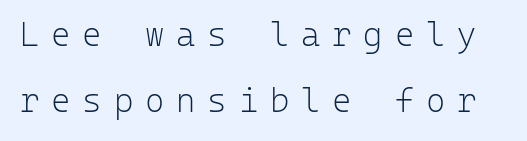
The image shows 33 px light sans-serif type, upright, monospaced; set loose line spacing (2.01x), unusually wide letter spacing (+0.36 em), not underlined; low stroke contrast and a medium x-height.
